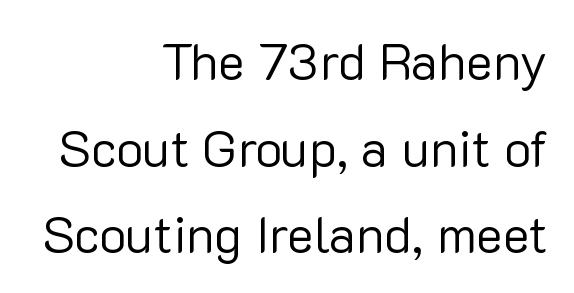
The image shows 51 px regular-weight sans-serif type, upright; set right-aligned, normal line spacing (1.7x), normal letter spacing, not underlined; low stroke contrast and a medium x-height.
